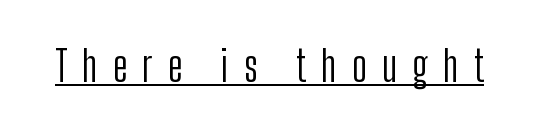
The image shows 42 px light, condensed sans-serif type, upright; set unusually wide letter spacing (+0.36 em), underlined; low stroke contrast and a medium x-height.
